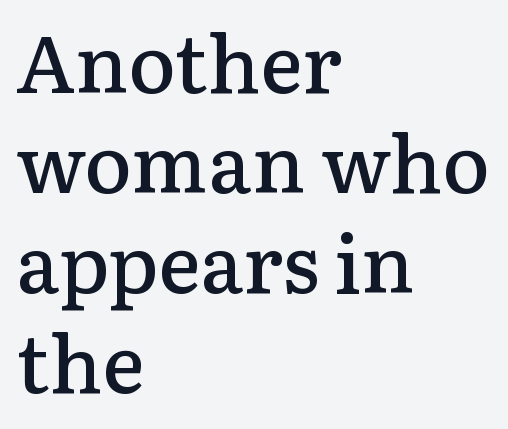
{"serif": "yes", "italic": "no", "bold": "semi", "weight": "semibold", "width": "normal", "stroke_contrast": "low", "x_height": "medium", "monospaced": "no", "underline": "no", "align": "left", "line_spacing": "normal", "line_spacing_ratio": 1.25, "letter_spacing": "normal", "letter_spacing_em": 0.0, "glyph_px": 80}
